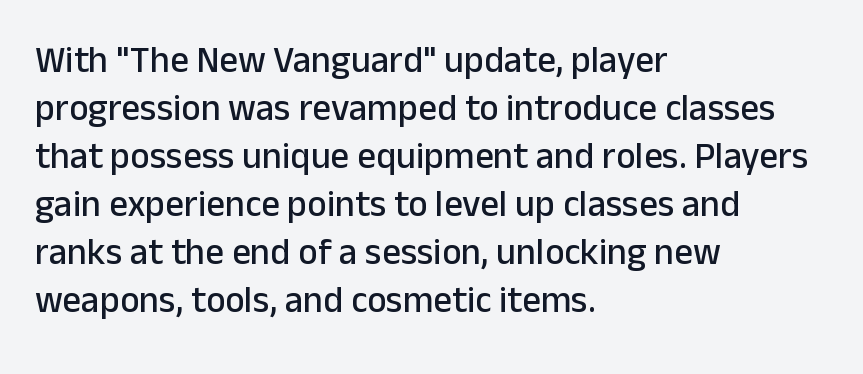
{"serif": "no", "italic": "no", "width": "normal", "stroke_contrast": "low", "x_height": "medium", "monospaced": "no", "underline": "no", "align": "left", "line_spacing": "normal", "line_spacing_ratio": 1.3, "letter_spacing": "normal", "letter_spacing_em": 0.0, "glyph_px": 37}
